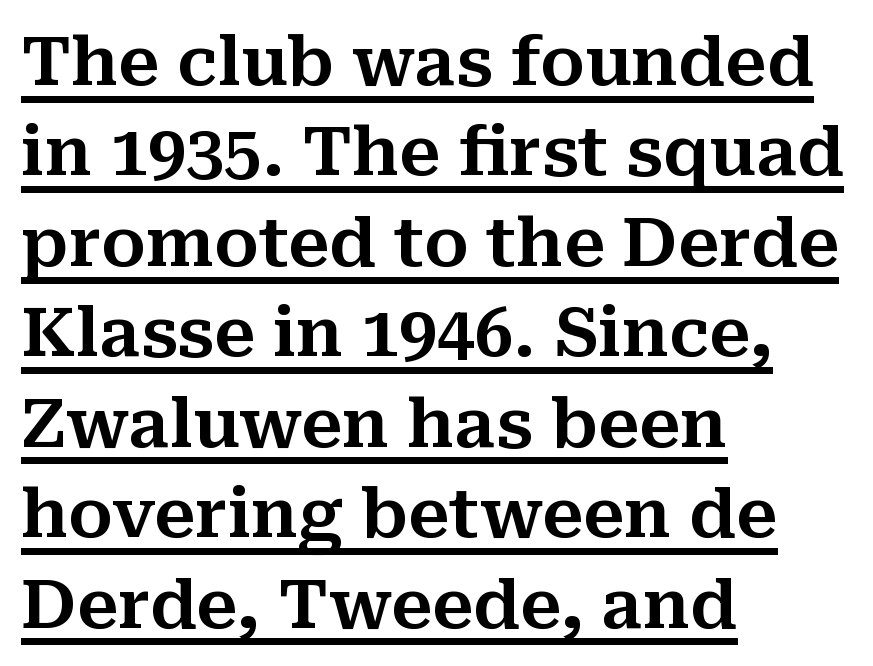
Q: Is the text italic (slanted)? A: No, it is upright.
Q: Is the typeface a serif or a sans-serif typeface? A: Serif.
Q: Is the text underlined? A: Yes.
Q: How is the paragraph aligned? A: Left-aligned.
Q: Is the spacing between letters normal or unusually wide? A: Normal.
Q: Is the spacing between lines tight, normal or loose? A: Normal.
Q: Width (condensed, normal, or wide)? A: Normal.
Q: Stroke contrast? A: Medium.
Q: x-height? A: Medium.
Q: Monospaced? A: No.
